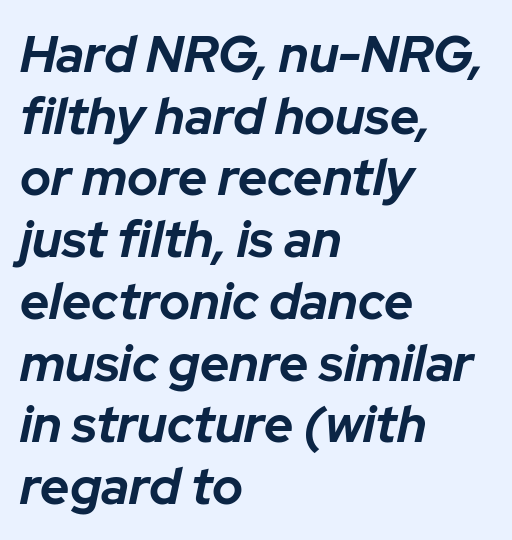
Q: Is the text bold? A: Yes.
Q: Is the text italic (slanted)? A: Yes, it leans right by about 12 degrees.
Q: Is the text underlined? A: No.
Q: How is the paragraph aligned? A: Left-aligned.
Q: Is the spacing between letters normal or unusually wide? A: Normal.
Q: Width (condensed, normal, or wide)? A: Normal.
Q: Stroke contrast? A: Low.
Q: x-height? A: Medium.
Q: Monospaced? A: No.
